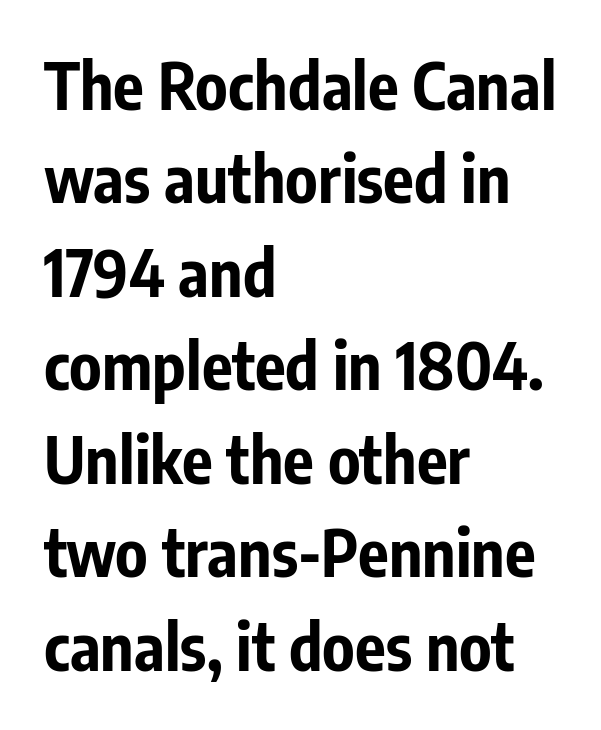
Q: Is the text bold? A: Yes.
Q: Is the text italic (slanted)? A: No, it is upright.
Q: Is the typeface a serif or a sans-serif typeface? A: Sans-serif.
Q: Is the text underlined? A: No.
Q: How is the paragraph aligned? A: Left-aligned.
Q: Is the spacing between letters normal or unusually wide? A: Normal.
Q: Is the spacing between lines tight, normal or loose? A: Normal.
Q: Width (condensed, normal, or wide)? A: Condensed.
Q: Stroke contrast? A: Low.
Q: x-height? A: Medium.
Q: Monospaced? A: No.
